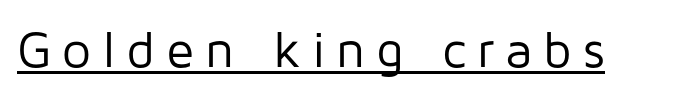
{"serif": "no", "italic": "no", "bold": "no", "weight": "regular", "width": "normal", "stroke_contrast": "low", "x_height": "medium", "monospaced": "no", "underline": "yes", "letter_spacing": "wide", "letter_spacing_em": 0.21, "glyph_px": 51}
